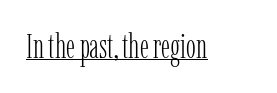
The image shows 33 px light, condensed serif type, upright; set normal letter spacing, underlined; low stroke contrast and a medium x-height.
